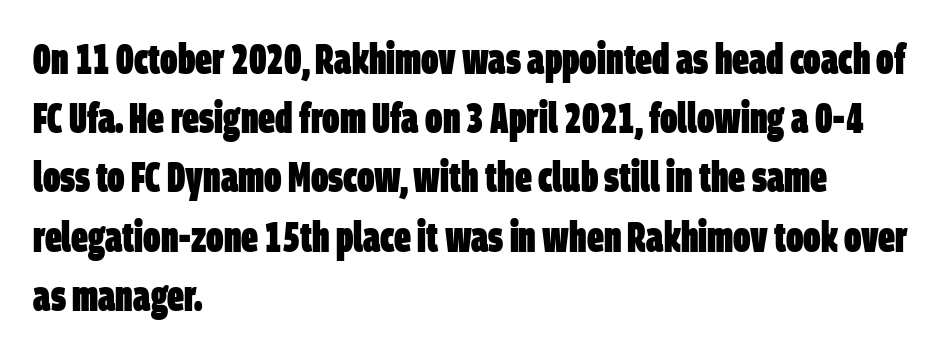
{"serif": "no", "bold": "yes", "weight": "heavy", "width": "condensed", "stroke_contrast": "low", "x_height": "large", "monospaced": "no", "underline": "no", "align": "left", "line_spacing": "normal", "line_spacing_ratio": 1.41, "letter_spacing": "normal", "letter_spacing_em": 0.0, "glyph_px": 42}
